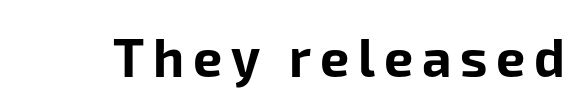
Unmarked baselines from the first word to the last. No italicization has been applied; the sample stays upright. This sample has the flowing, uneven cadence of proportional lettering. Stroke thickness is high; the sample reads as a true bold. Grotesque or geometric, the face here clearly has no serifs.
